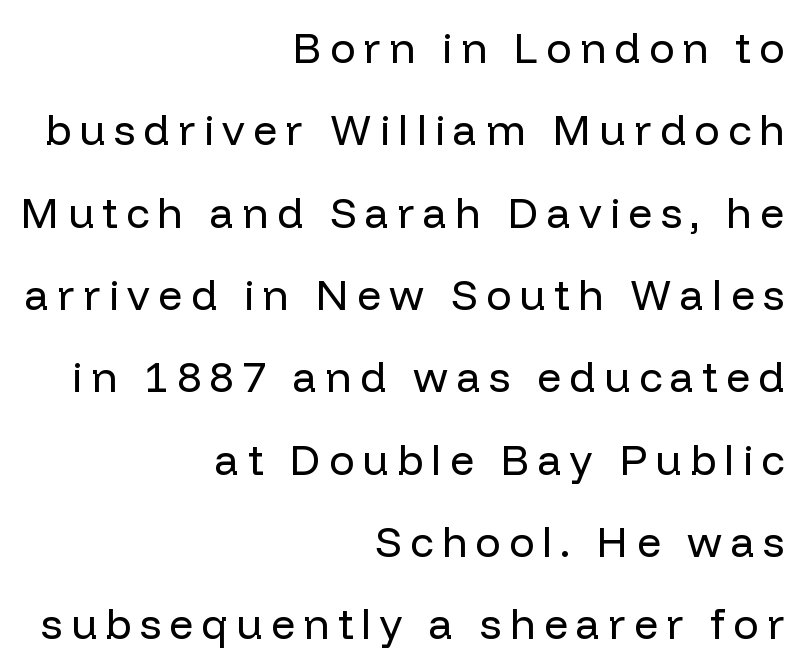
Q: Is the text bold? A: No.
Q: Is the text italic (slanted)? A: No, it is upright.
Q: Is the typeface a serif or a sans-serif typeface? A: Sans-serif.
Q: Is the text underlined? A: No.
Q: How is the paragraph aligned? A: Right-aligned.
Q: Is the spacing between letters normal or unusually wide? A: Unusually wide.
Q: Is the spacing between lines tight, normal or loose? A: Loose.
Q: Width (condensed, normal, or wide)? A: Normal.
Q: Stroke contrast? A: Low.
Q: x-height? A: Medium.
Q: Monospaced? A: No.
